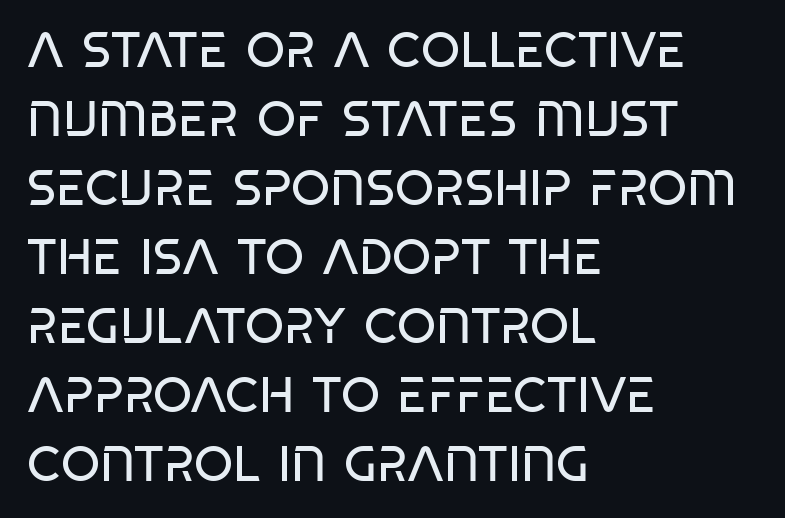
{"serif": "no", "bold": "no", "weight": "regular", "width": "condensed", "stroke_contrast": "low", "x_height": "large", "monospaced": "no", "underline": "no", "align": "left", "line_spacing": "normal", "line_spacing_ratio": 1.38, "letter_spacing": "normal", "letter_spacing_em": 0.0, "glyph_px": 50}
